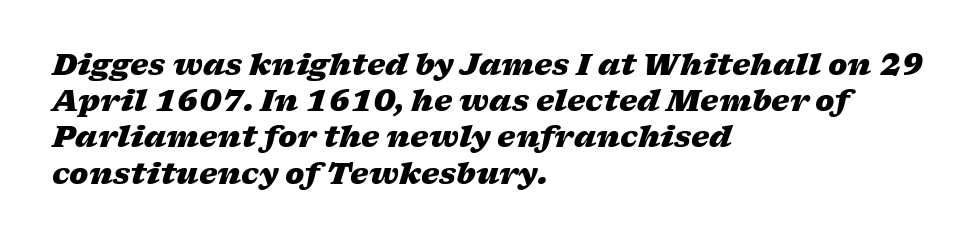
Q: Is the text bold? A: Yes.
Q: Is the text italic (slanted)? A: Yes, it leans right by about 17 degrees.
Q: Is the text underlined? A: No.
Q: How is the paragraph aligned? A: Left-aligned.
Q: Is the spacing between letters normal or unusually wide? A: Normal.
Q: Is the spacing between lines tight, normal or loose? A: Normal.
Q: Width (condensed, normal, or wide)? A: Wide.
Q: Stroke contrast? A: Low.
Q: x-height? A: Medium.
Q: Monospaced? A: No.
